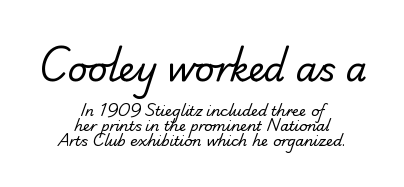
The image shows 34 px regular-weight sans-serif type; set centered, tight line spacing (1.08x), normal letter spacing, not underlined; the first (top) block is 2.43x larger; low stroke contrast and a small x-height.
